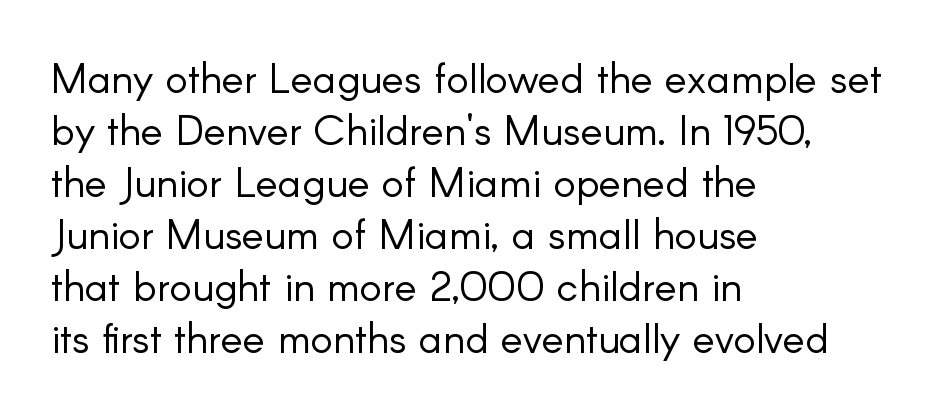
The image shows 42 px light sans-serif type, upright; set left-aligned, line spacing 1.24x, normal letter spacing, not underlined; low stroke contrast and a small x-height.
